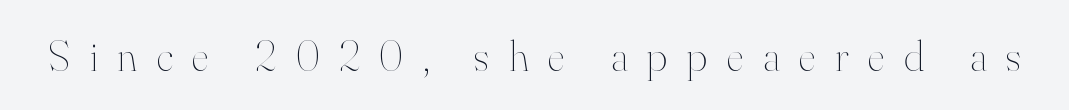
The image shows 44 px thin type, upright; set unusually wide letter spacing (+0.44 em), not underlined; high stroke contrast and a small x-height.
